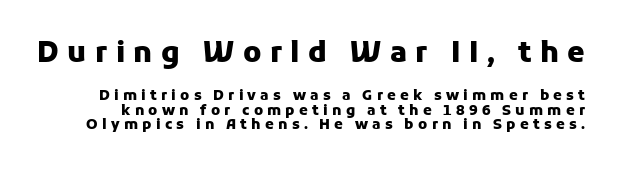
{"serif": "no", "italic": "no", "bold": "yes", "weight": "heavy", "width": "normal", "stroke_contrast": "low", "x_height": "medium", "monospaced": "no", "underline": "no", "line_spacing": "tight", "line_spacing_ratio": 1.03, "letter_spacing": "wide", "letter_spacing_em": 0.3, "larger_block": "first", "size_ratio": 2.0, "glyph_px": 28}
